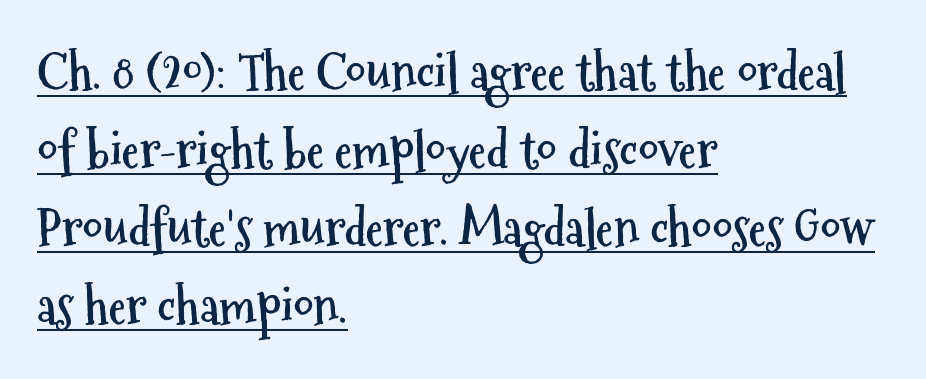
The image shows 50 px semibold, condensed sans-serif type, upright; set left-aligned, normal line spacing (1.56x), normal letter spacing, underlined; medium stroke contrast and a medium x-height.
